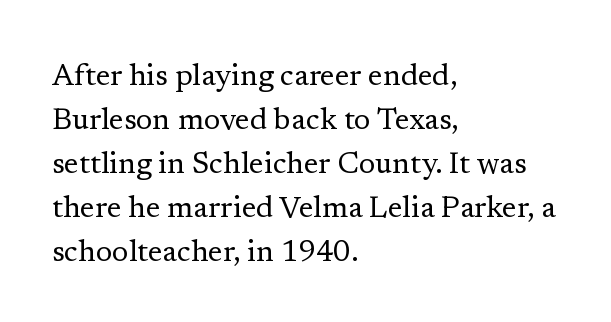
Q: Is the text bold? A: No.
Q: Is the text italic (slanted)? A: No, it is upright.
Q: Is the typeface a serif or a sans-serif typeface? A: Serif.
Q: Is the text underlined? A: No.
Q: How is the paragraph aligned? A: Left-aligned.
Q: Is the spacing between letters normal or unusually wide? A: Normal.
Q: Is the spacing between lines tight, normal or loose? A: Normal.
Q: Width (condensed, normal, or wide)? A: Normal.
Q: Stroke contrast? A: Low.
Q: x-height? A: Medium.
Q: Monospaced? A: No.
